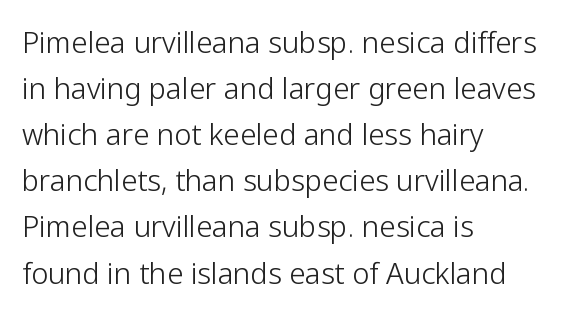
Q: Is the text bold? A: No.
Q: Is the text italic (slanted)? A: No, it is upright.
Q: Is the typeface a serif or a sans-serif typeface? A: Sans-serif.
Q: Is the text underlined? A: No.
Q: How is the paragraph aligned? A: Left-aligned.
Q: Is the spacing between letters normal or unusually wide? A: Normal.
Q: Is the spacing between lines tight, normal or loose? A: Normal.
Q: Width (condensed, normal, or wide)? A: Normal.
Q: Stroke contrast? A: Low.
Q: x-height? A: Medium.
Q: Monospaced? A: No.
